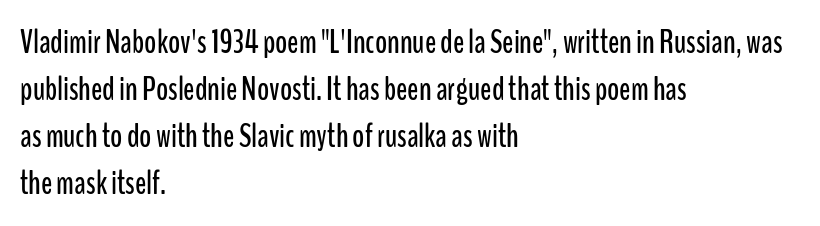
The gap between lines stays unmarked. These lines are set flush left with a ragged right edge. Summary of vertical rhythm: regular, with standard interline spacing. Think of a printed novel: that variable character pitch is what you see here.
